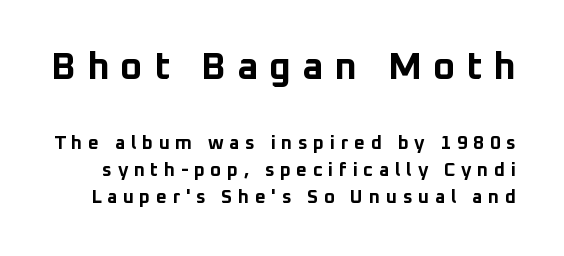
{"serif": "no", "italic": "no", "bold": "yes", "weight": "bold", "width": "normal", "stroke_contrast": "low", "x_height": "medium", "monospaced": "no", "underline": "no", "line_spacing": "normal", "line_spacing_ratio": 1.43, "letter_spacing": "wide", "letter_spacing_em": 0.29, "larger_block": "first", "size_ratio": 2.0, "glyph_px": 38}
